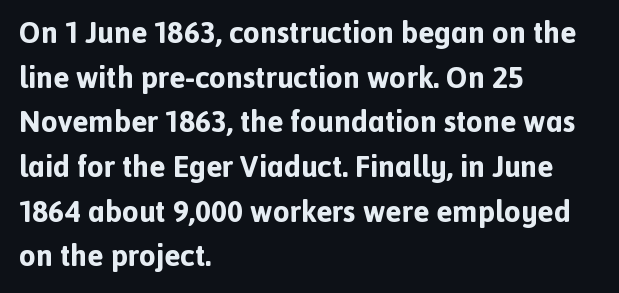
Posture: vertical. The sample has been set heavy, in full bold. You can tell from the bare stems that sans-serif type was used. Each letter keeps its own natural width here, so spacing adapts to shape.
